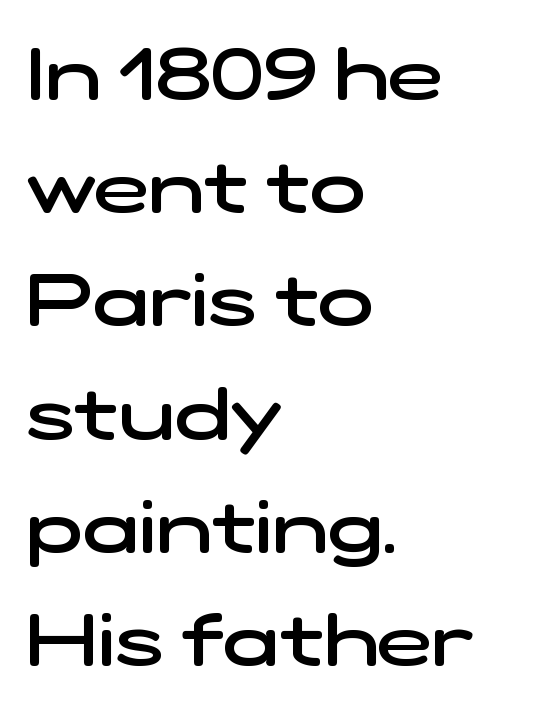
Q: Is the text bold? A: Semi-bold.
Q: Is the typeface a serif or a sans-serif typeface? A: Sans-serif.
Q: Is the text underlined? A: No.
Q: How is the paragraph aligned? A: Left-aligned.
Q: Is the spacing between letters normal or unusually wide? A: Normal.
Q: Is the spacing between lines tight, normal or loose? A: Normal.
Q: Width (condensed, normal, or wide)? A: Wide.
Q: Stroke contrast? A: Low.
Q: x-height? A: Medium.
Q: Monospaced? A: No.
